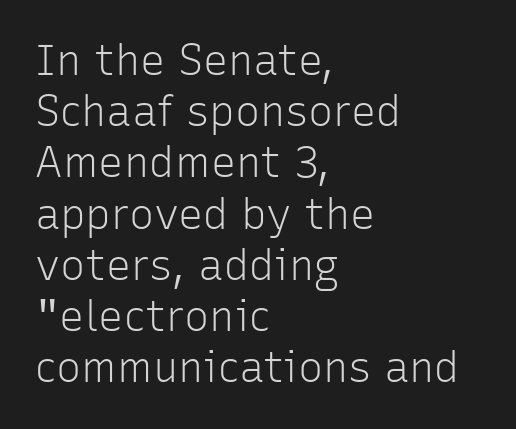
Q: Is the text bold? A: No.
Q: Is the text italic (slanted)? A: No, it is upright.
Q: Is the typeface a serif or a sans-serif typeface? A: Sans-serif.
Q: Is the text underlined? A: No.
Q: How is the paragraph aligned? A: Left-aligned.
Q: Is the spacing between letters normal or unusually wide? A: Normal.
Q: Width (condensed, normal, or wide)? A: Normal.
Q: Stroke contrast? A: Low.
Q: x-height? A: Medium.
Q: Monospaced? A: No.
